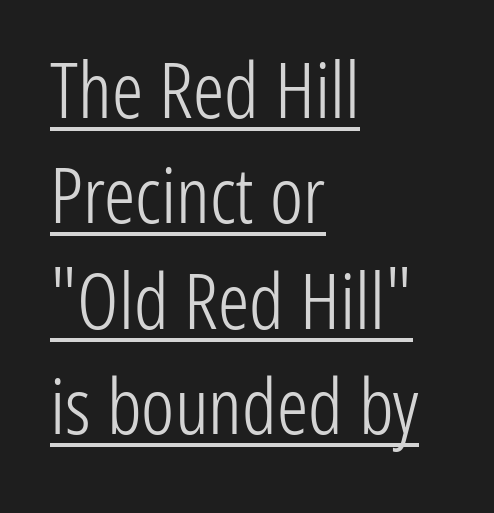
The image shows 78 px light, condensed sans-serif type, upright; set left-aligned, normal line spacing (1.35x), normal letter spacing, underlined; low stroke contrast and a medium x-height.
